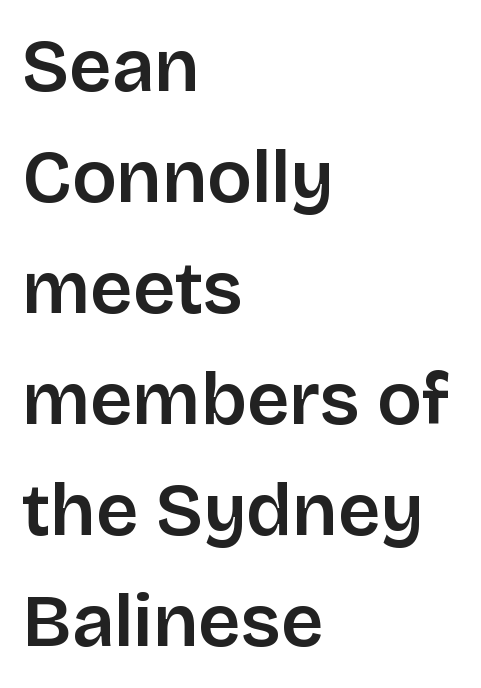
The image shows 74 px sans-serif type, upright; set left-aligned, normal line spacing (1.5x), normal letter spacing, not underlined; low stroke contrast and a large x-height.
